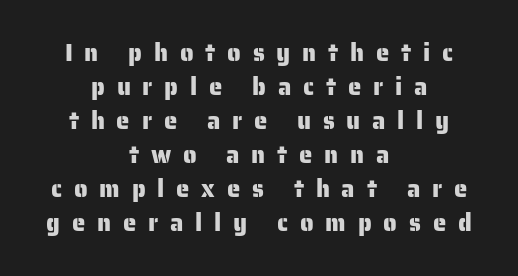
{"italic": "no", "underline": "no", "align": "center", "line_spacing": "normal", "line_spacing_ratio": 1.42, "letter_spacing": "wide", "letter_spacing_em": 0.49, "glyph_px": 24}
